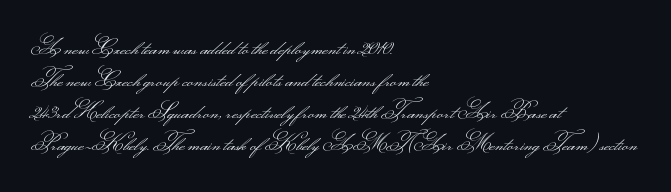
{"bold": "no", "underline": "no", "align": "left", "line_spacing": "normal", "line_spacing_ratio": 1.52, "letter_spacing": "normal", "letter_spacing_em": 0.0, "glyph_px": 21}
